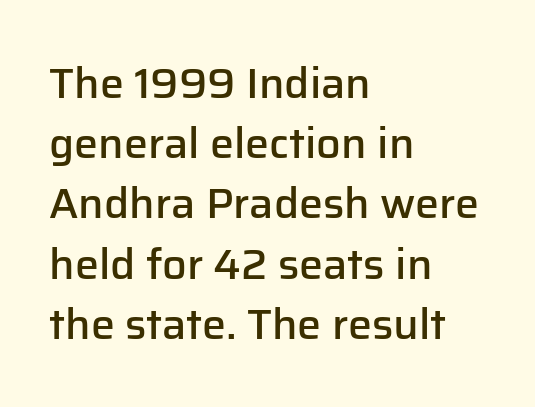
Q: Is the text bold? A: Semi-bold.
Q: Is the text italic (slanted)? A: No, it is upright.
Q: Is the typeface a serif or a sans-serif typeface? A: Sans-serif.
Q: Is the text underlined? A: No.
Q: How is the paragraph aligned? A: Left-aligned.
Q: Is the spacing between letters normal or unusually wide? A: Normal.
Q: Is the spacing between lines tight, normal or loose? A: Normal.
Q: Width (condensed, normal, or wide)? A: Normal.
Q: Stroke contrast? A: Low.
Q: x-height? A: Medium.
Q: Monospaced? A: No.
